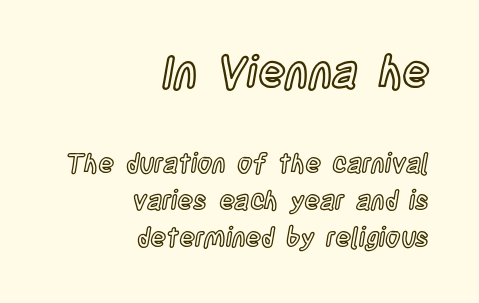
Q: Is the text italic (slanted)? A: Yes.
Q: Is the text underlined? A: No.
Q: How is the paragraph aligned? A: Right-aligned.
Q: Is the spacing between letters normal or unusually wide? A: Normal.
Q: Is the spacing between lines tight, normal or loose? A: Normal.
Q: Which block of text is set in a larger size, the first (top) or the second (bottom)? A: The first (top) one.
Q: Width (condensed, normal, or wide)? A: Condensed.
Q: x-height? A: Large.
Q: Monospaced? A: No.
